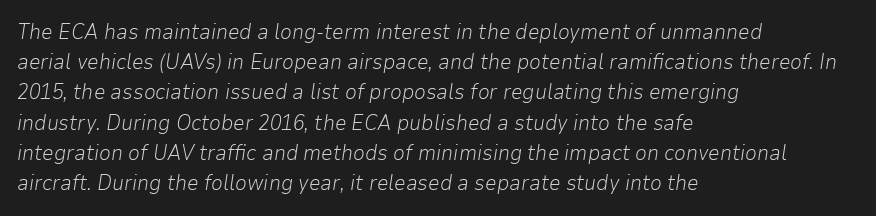
How are the letters spaced? Ordinarily, with no added tracking. This sample keeps an unexceptional amount of space between lines. Nobody drew a line under any word here. Horizontal alignment here is leftward, the default for most running prose. The face looks like a standard text weight, possibly lighter. The passage shown leans; its letterforms are oblique.
